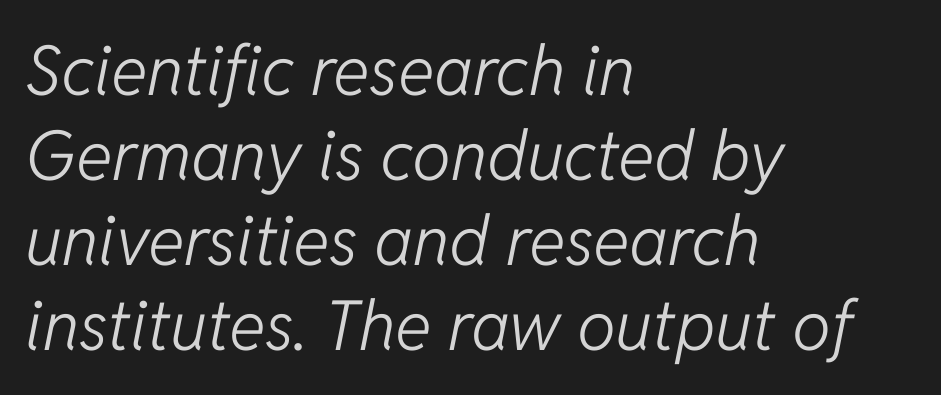
Q: Is the text bold? A: No.
Q: Is the text italic (slanted)? A: Yes, it leans right by about 11 degrees.
Q: Is the text underlined? A: No.
Q: How is the paragraph aligned? A: Left-aligned.
Q: Is the spacing between letters normal or unusually wide? A: Normal.
Q: Width (condensed, normal, or wide)? A: Normal.
Q: Stroke contrast? A: Low.
Q: x-height? A: Medium.
Q: Monospaced? A: No.
